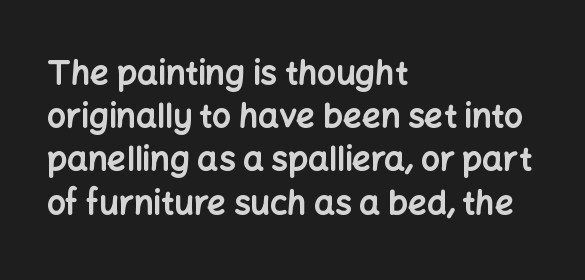
Observe the absence of serifs on each vertical stroke in this sample. Default kerning and tracking; the words read as compact shapes. Each letter keeps its own natural width here, so spacing adapts to shape. Heavy, bold letterforms.
